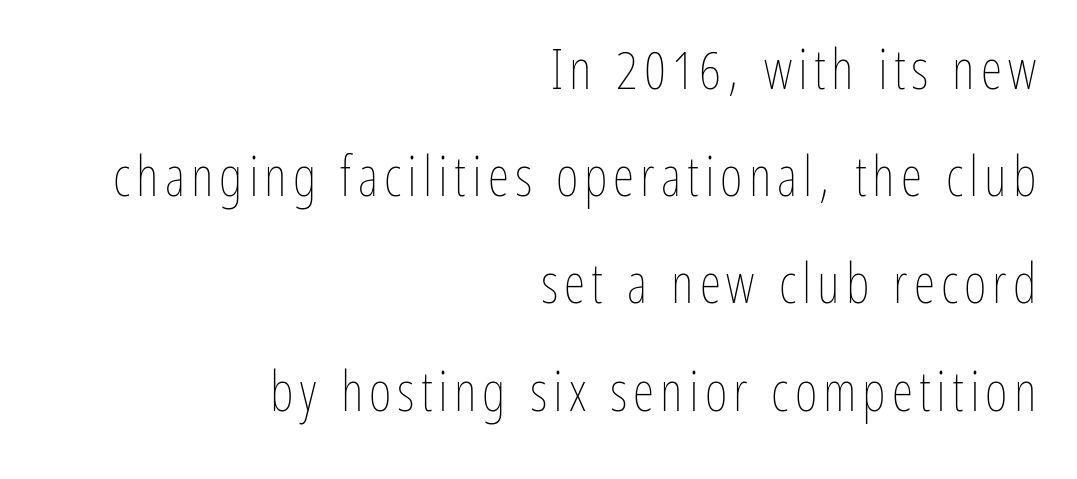
Q: Is the text bold? A: No.
Q: Is the text italic (slanted)? A: No, it is upright.
Q: Is the text underlined? A: No.
Q: How is the paragraph aligned? A: Right-aligned.
Q: Is the spacing between lines tight, normal or loose? A: Loose.
Q: Width (condensed, normal, or wide)? A: Condensed.
Q: Stroke contrast? A: Low.
Q: x-height? A: Medium.
Q: Monospaced? A: No.
